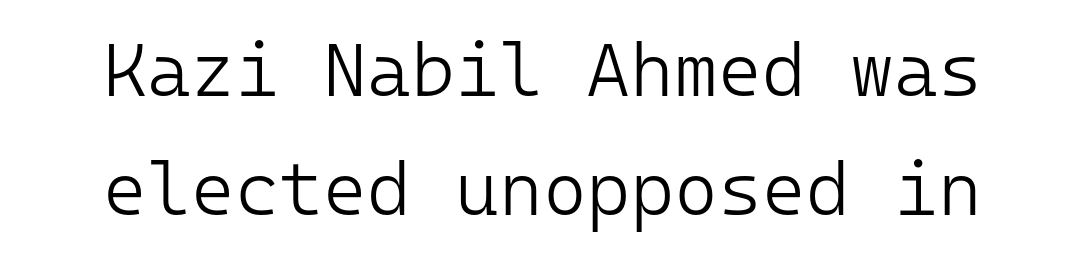
{"serif": "no", "italic": "no", "bold": "no", "weight": "light", "width": "normal", "stroke_contrast": "low", "x_height": "medium", "monospaced": "yes", "underline": "no", "line_spacing": "normal", "line_spacing_ratio": 1.59, "letter_spacing": "normal", "letter_spacing_em": 0.0, "glyph_px": 75}
